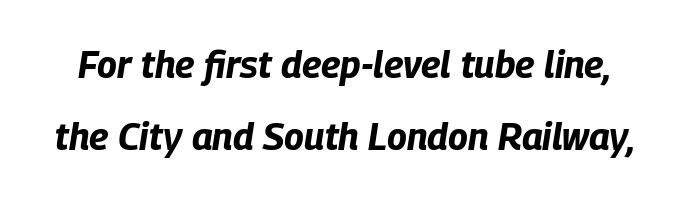
{"italic": "yes", "lean": "right", "slant_degrees": 9, "bold": "yes", "weight": "bold", "width": "condensed", "stroke_contrast": "low", "x_height": "large", "monospaced": "no", "underline": "no", "line_spacing": "loose", "line_spacing_ratio": 1.95, "letter_spacing": "normal", "letter_spacing_em": 0.0, "glyph_px": 37}
